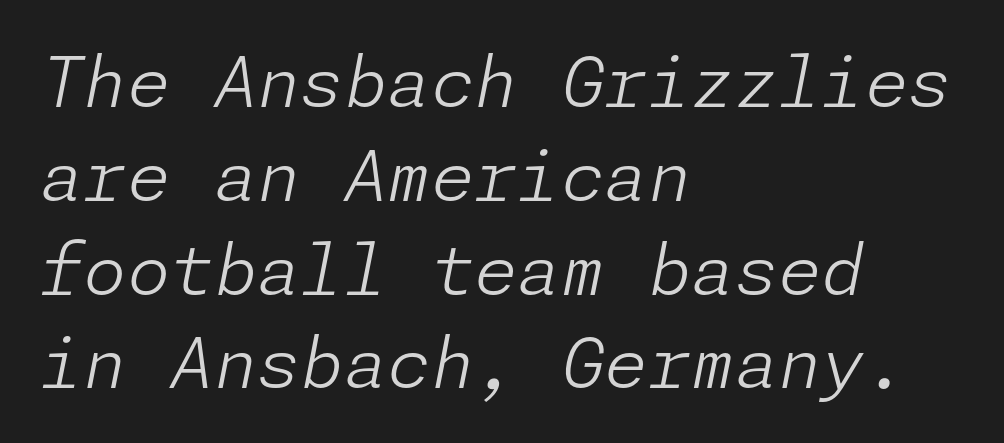
The image shows 70 px light type, italic (leaning right); set left-aligned, normal line spacing (1.34x), normal letter spacing, not underlined; low stroke contrast and a medium x-height.
